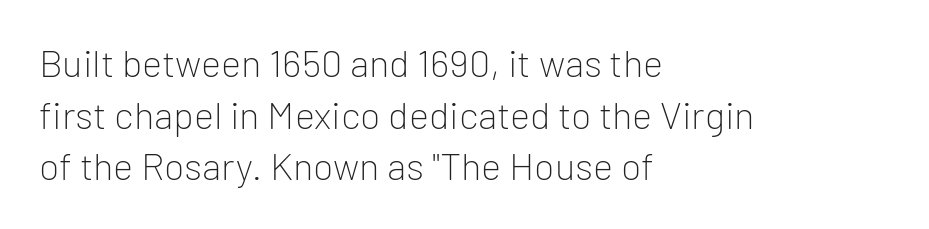
The image shows 38 px light sans-serif type, upright; set left-aligned, normal line spacing (1.36x), normal letter spacing, not underlined; low stroke contrast and a medium x-height.
